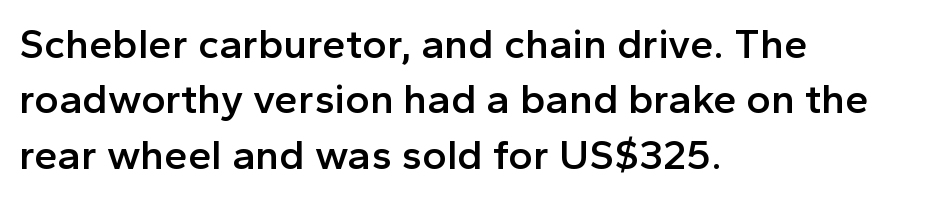
These lines keep a tight, regular rhythm from letter to letter. Leading: standard. Regarding serifs, this sample does without them. Lines of text with bare space underneath. This rendering uses left alignment, leaving the right contour irregular.
